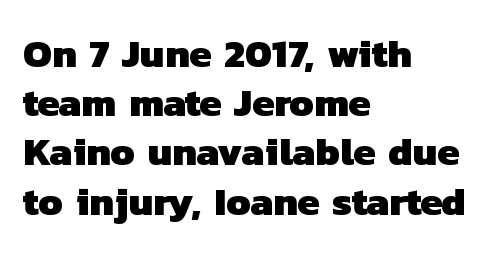
{"serif": "no", "bold": "yes", "weight": "heavy", "width": "normal", "stroke_contrast": "low", "x_height": "medium", "monospaced": "no", "underline": "no", "align": "left", "line_spacing_ratio": 1.23, "letter_spacing": "normal", "letter_spacing_em": 0.0, "glyph_px": 40}
